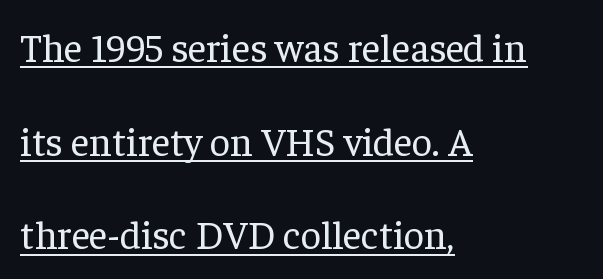
The passage shown is typed in a proportional face where columns would drift. This sample uses a serif face. The compositor pushed each line to the left boundary. The face looks like a standard text weight, possibly lighter.
